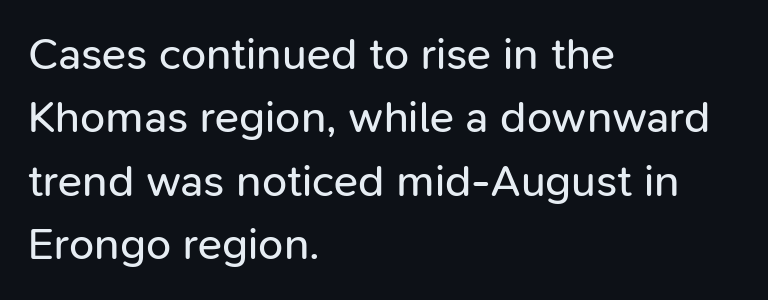
Q: Is the text bold? A: No.
Q: Is the text italic (slanted)? A: No, it is upright.
Q: Is the typeface a serif or a sans-serif typeface? A: Sans-serif.
Q: Is the text underlined? A: No.
Q: How is the paragraph aligned? A: Left-aligned.
Q: Is the spacing between letters normal or unusually wide? A: Normal.
Q: Is the spacing between lines tight, normal or loose? A: Normal.
Q: Width (condensed, normal, or wide)? A: Normal.
Q: Stroke contrast? A: Low.
Q: x-height? A: Medium.
Q: Monospaced? A: No.
